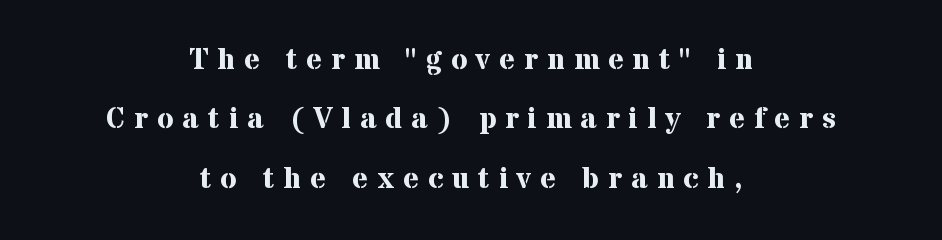
Q: Is the text bold? A: Yes.
Q: Is the text italic (slanted)? A: No, it is upright.
Q: Is the typeface a serif or a sans-serif typeface? A: Serif.
Q: Is the text underlined? A: No.
Q: How is the paragraph aligned? A: Centered.
Q: Is the spacing between letters normal or unusually wide? A: Unusually wide.
Q: Is the spacing between lines tight, normal or loose? A: Loose.
Q: Width (condensed, normal, or wide)? A: Normal.
Q: Stroke contrast? A: Medium.
Q: x-height? A: Medium.
Q: Monospaced? A: No.
